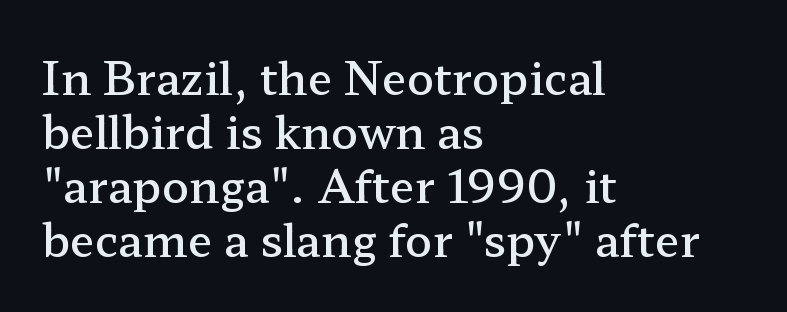
The image shows 45 px semibold, wide serif type, upright; set left-aligned, line spacing 1.2x, normal letter spacing, not underlined; low stroke contrast and a medium x-height.
